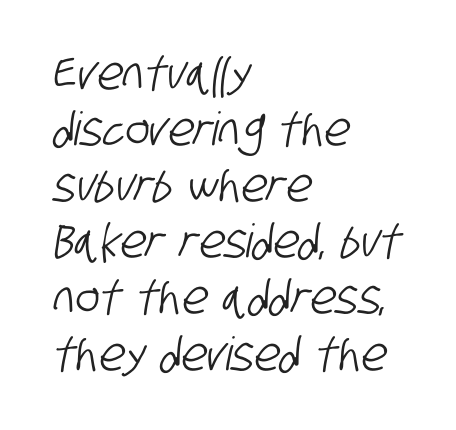
{"serif": "no", "width": "condensed", "stroke_contrast": "low", "x_height": "large", "monospaced": "no", "underline": "no", "align": "left", "line_spacing_ratio": 1.22, "letter_spacing": "normal", "letter_spacing_em": 0.0, "glyph_px": 46}
